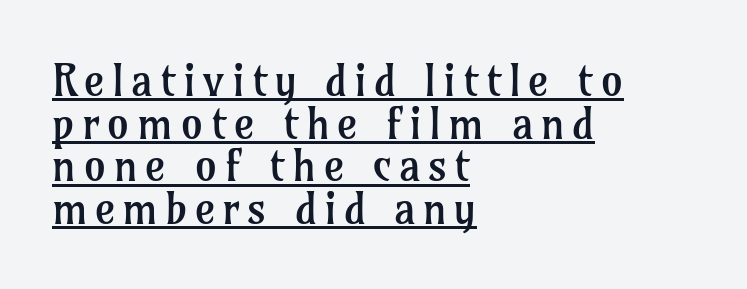
{"serif": "yes", "italic": "no", "bold": "no", "weight": "regular", "width": "normal", "stroke_contrast": "low", "x_height": "medium", "monospaced": "no", "underline": "yes", "align": "left", "line_spacing": "tight", "line_spacing_ratio": 0.97, "glyph_px": 44}
